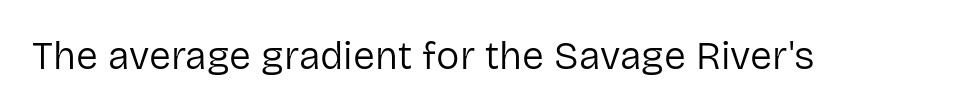
The image shows 39 px regular-weight sans-serif type, upright; set normal letter spacing, not underlined; low stroke contrast and a medium x-height.
